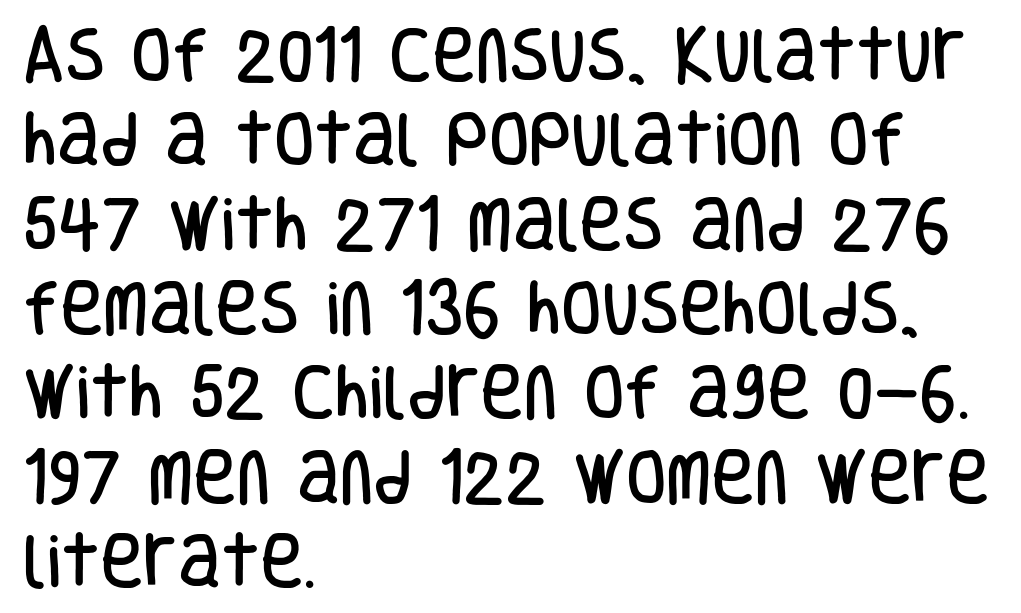
The letters advance in unequal steps, a hallmark of proportional type. Each letter's strokes conclude bluntly, with no projecting serifs. Type without underlining. The passage is arranged the way most books set body copy — flush left.
